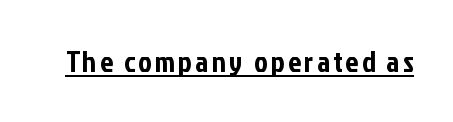
The image shows 29 px condensed sans-serif type, upright; set underlined; low stroke contrast and a medium x-height.
